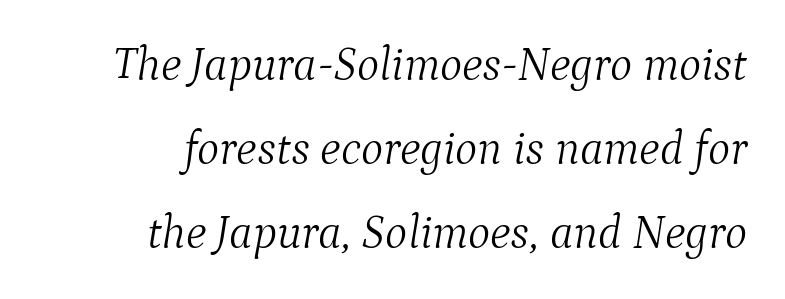
The image shows 47 px light serif type, italic (leaning right); set right-aligned, line spacing 1.79x, normal letter spacing, not underlined; medium stroke contrast and a medium x-height.
